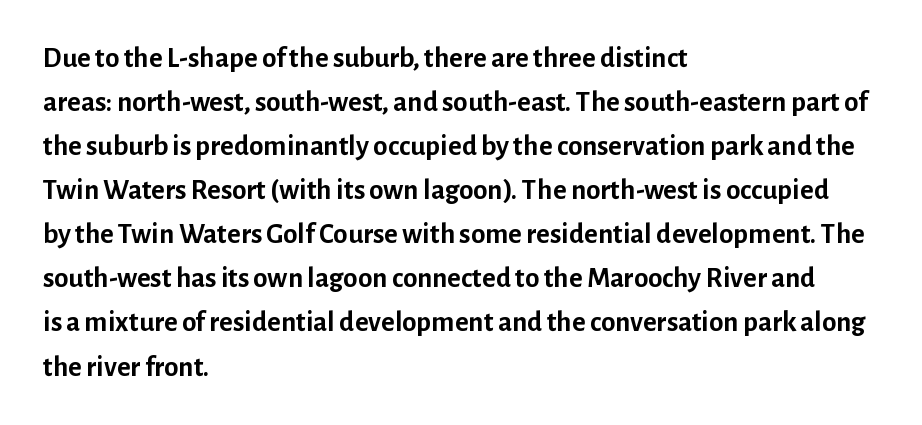
The image shows 29 px semibold sans-serif type, upright; set left-aligned, normal line spacing (1.52x), normal letter spacing, not underlined; low stroke contrast and a medium x-height.
